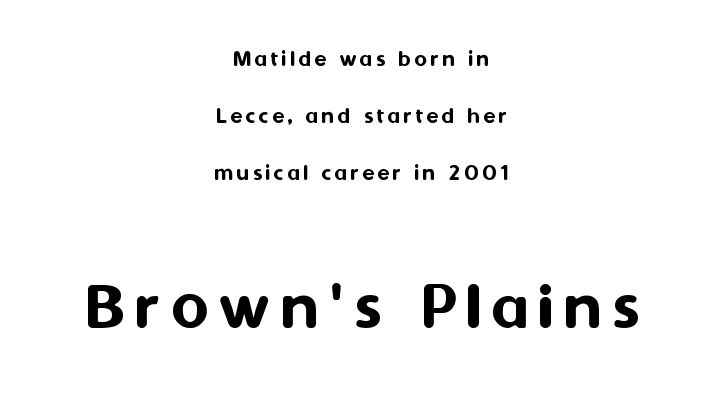
The image shows 72 px sans-serif type, upright; set centered, loose line spacing (2.37x), not underlined; the second (bottom) block is 3.0x larger; medium stroke contrast and a medium x-height.
